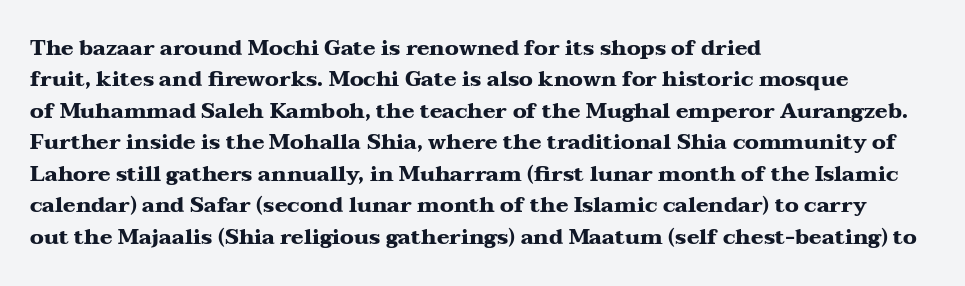
{"italic": "no", "bold": "yes", "underline": "no", "align": "left", "line_spacing": "normal", "line_spacing_ratio": 1.5, "letter_spacing": "normal", "letter_spacing_em": 0.0, "glyph_px": 21}
